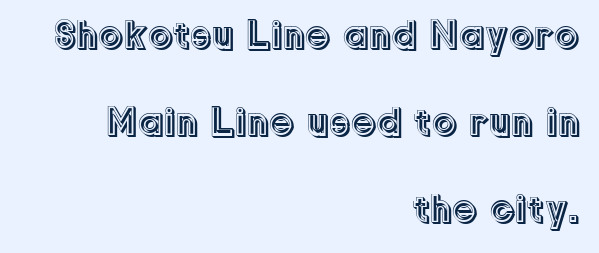
Vertical spacing — loose. Note the varied advance widths — an 'i' is clearly narrower than an 'm'. The horizontal fit of the characters is conventional and even. The space directly below the letters is spotless. Teacher's note: observe the even right margin — that is flush-right alignment. Tall strokes in this sample are plumb rather than angled.
